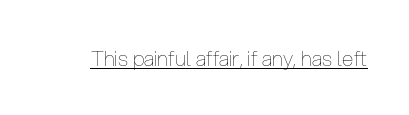
Q: Is the text bold? A: No.
Q: Is the text italic (slanted)? A: No, it is upright.
Q: Is the text underlined? A: Yes.
Q: Is the spacing between letters normal or unusually wide? A: Normal.
